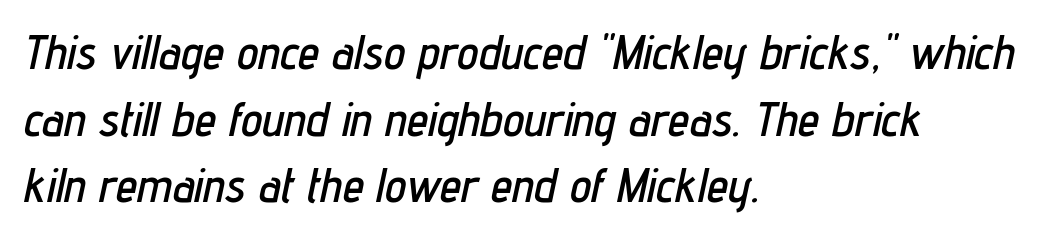
The image shows 48 px condensed type, italic (leaning right); set left-aligned, normal line spacing (1.39x), normal letter spacing, not underlined; low stroke contrast and a medium x-height.
